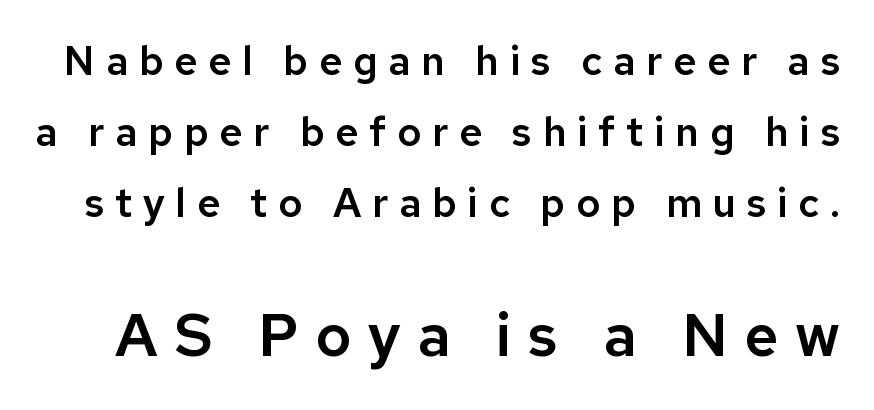
The image shows 60 px sans-serif type, upright; set line spacing 1.77x, unusually wide letter spacing (+0.27 em), not underlined; the second (bottom) block is 1.5x larger; low stroke contrast and a medium x-height.
